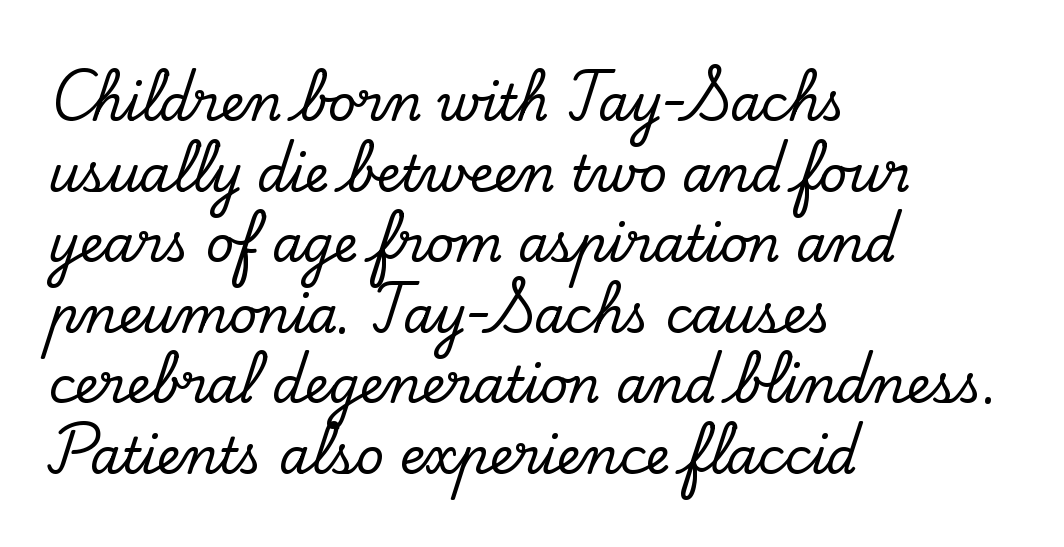
Q: Is the text italic (slanted)? A: Yes.
Q: Is the typeface a serif or a sans-serif typeface? A: Serif.
Q: Is the text underlined? A: No.
Q: How is the paragraph aligned? A: Left-aligned.
Q: Is the spacing between letters normal or unusually wide? A: Normal.
Q: Is the spacing between lines tight, normal or loose? A: Normal.
Q: Width (condensed, normal, or wide)? A: Normal.
Q: Stroke contrast? A: Low.
Q: x-height? A: Small.
Q: Monospaced? A: No.
